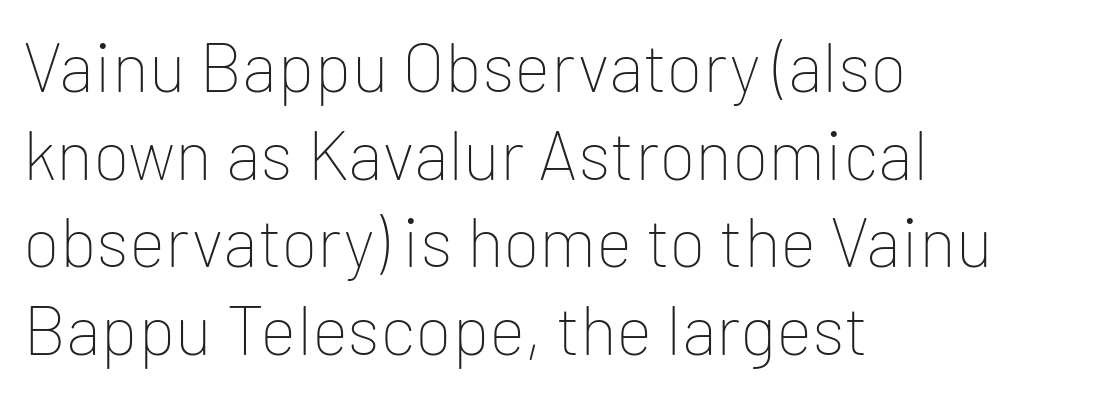
The image shows 69 px thin sans-serif type, upright; set left-aligned, normal line spacing (1.27x), normal letter spacing, not underlined; low stroke contrast and a medium x-height.
